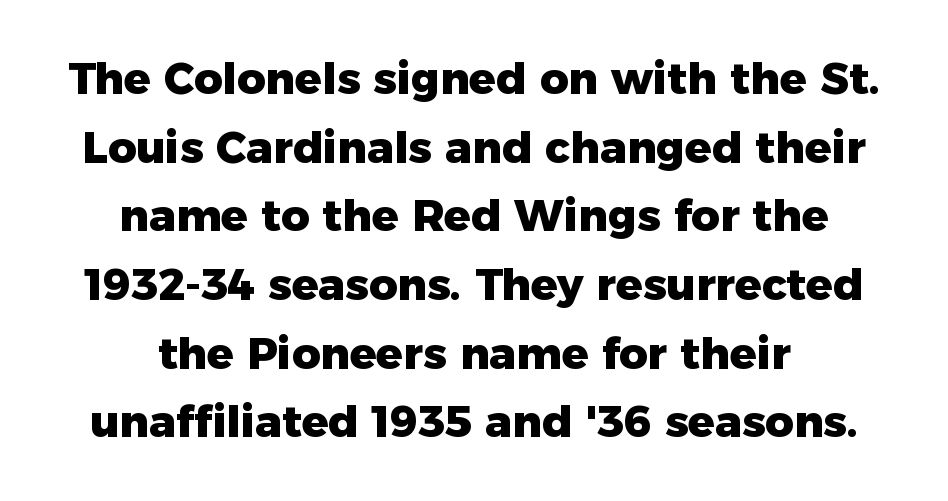
Each word holds together tightly as a unit, with standard inter-letter gaps. The designer went with a sans here, leaving each stem footless. Where is the straight margin? There isn't one; the lines are centered. Tall strokes in this sample are plumb rather than angled.
